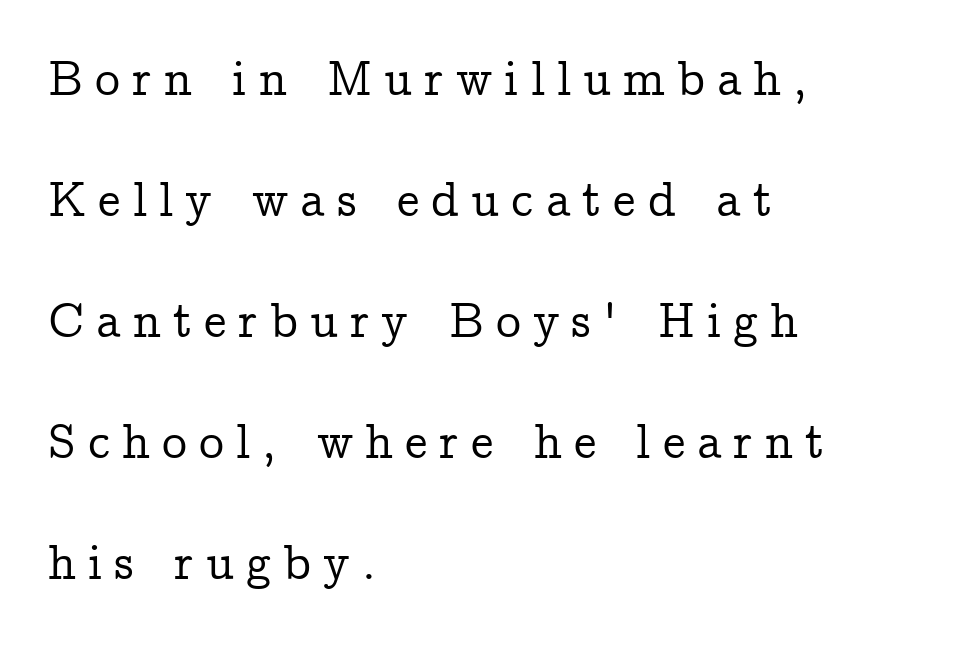
{"serif": "yes", "italic": "no", "width": "normal", "stroke_contrast": "low", "x_height": "medium", "monospaced": "no", "underline": "no", "align": "left", "line_spacing": "loose", "line_spacing_ratio": 2.42, "letter_spacing": "wide", "letter_spacing_em": 0.24, "glyph_px": 50}
